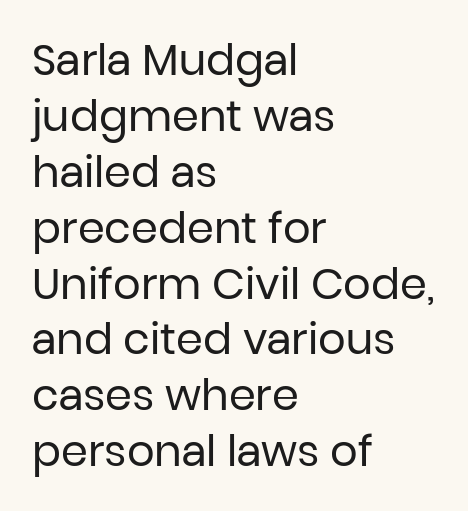
The image shows 43 px regular-weight sans-serif type, upright; set left-aligned, normal line spacing (1.3x), normal letter spacing, not underlined; low stroke contrast and a medium x-height.
